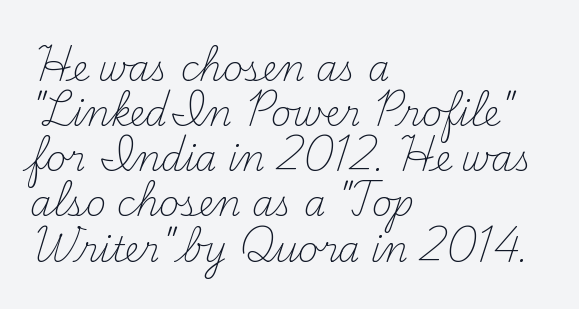
Q: Is the text bold? A: No.
Q: Is the text italic (slanted)? A: Yes.
Q: Is the text underlined? A: No.
Q: How is the paragraph aligned? A: Left-aligned.
Q: Is the spacing between letters normal or unusually wide? A: Normal.
Q: Is the spacing between lines tight, normal or loose? A: Normal.
Q: Width (condensed, normal, or wide)? A: Normal.
Q: Stroke contrast? A: Medium.
Q: x-height? A: Small.
Q: Monospaced? A: No.
